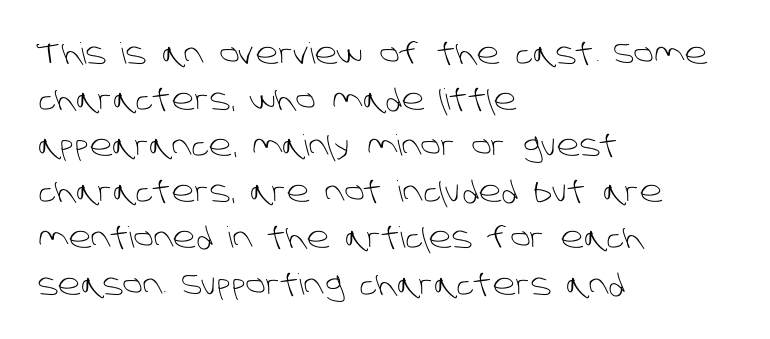
Underline: absent. The rendering uses a moderate line-height, typical for paragraphs. Do the characters align in a grid? No, the font is proportional. Look at the bottom of the vertical strokes: they stop flat, with no serifs.
